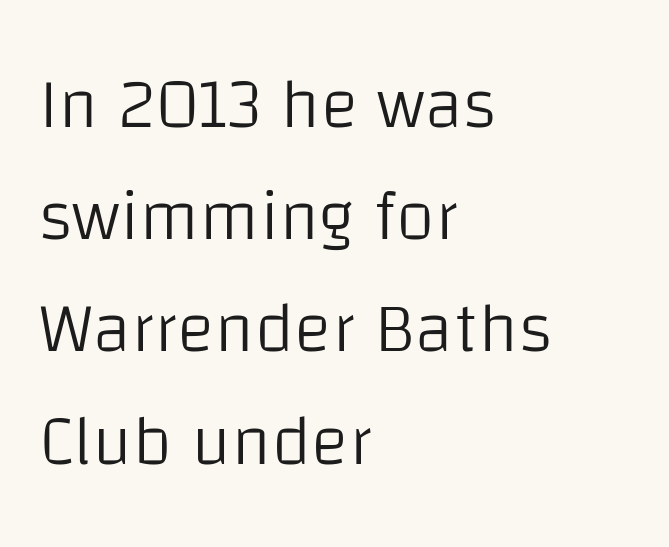
The weight would be labelled regular, book, light, or lighter still. Looks like regular typesetting: each glyph gets only the width it needs. Ascenders rise straight up at ninety degrees. A typesetter would call this zero additional tracking. Is there much room between lines? A standard amount, neither cramped nor airy.
